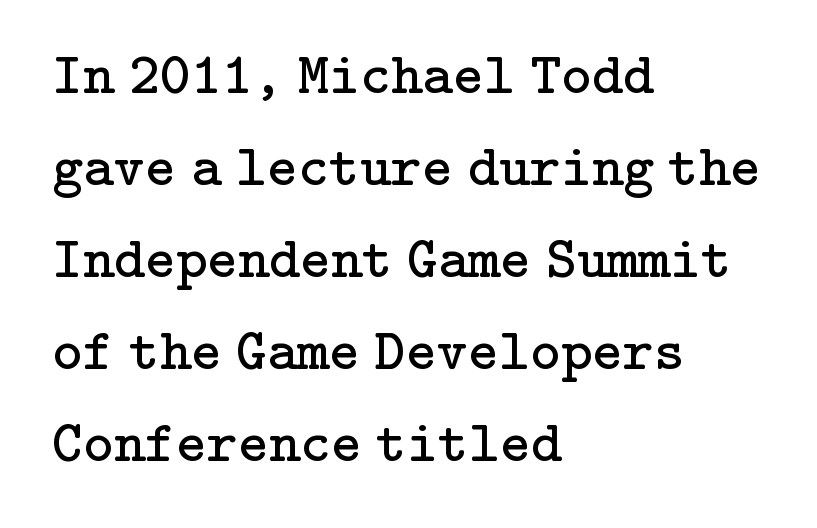
The image shows 59 px regular-weight serif type, upright; set left-aligned, normal line spacing (1.56x), normal letter spacing, not underlined; low stroke contrast and a medium x-height.
